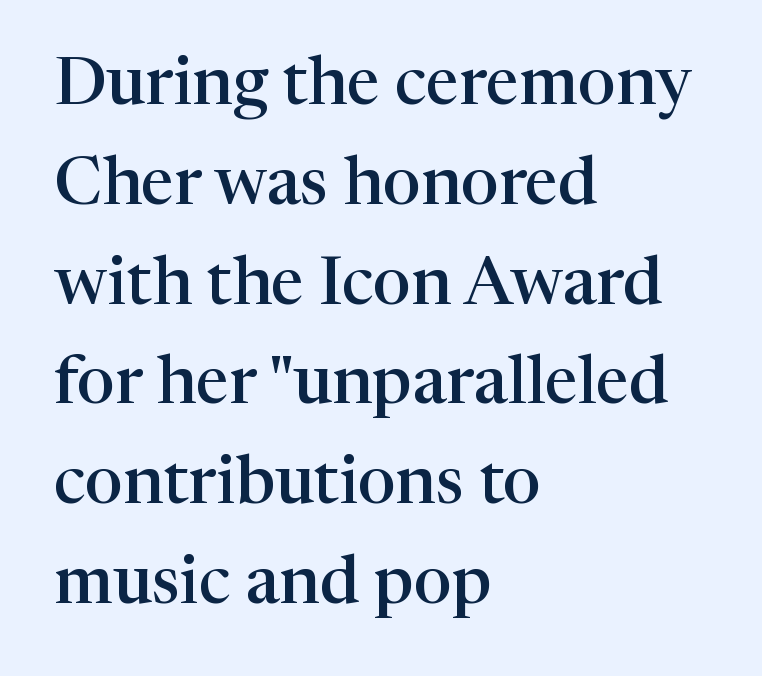
Lines of text with bare space underneath. In terms of letterform style, serifs are clearly present. This is moderately heavy type, rendered in semibold. The face used here is rendered with its standard letterfit.
